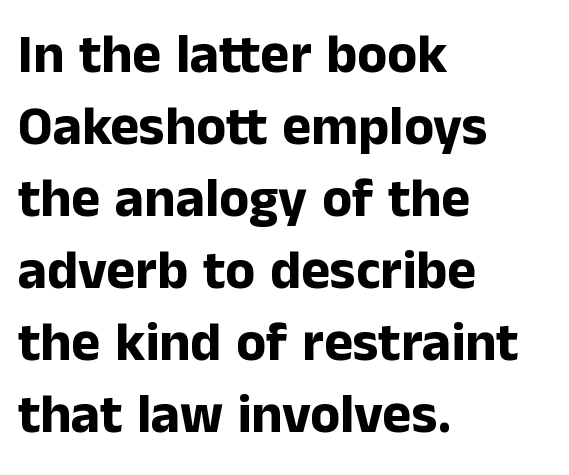
{"serif": "no", "italic": "no", "bold": "yes", "weight": "bold", "width": "normal", "stroke_contrast": "low", "x_height": "medium", "monospaced": "no", "underline": "no", "align": "left", "line_spacing": "normal", "line_spacing_ratio": 1.31, "letter_spacing": "normal", "letter_spacing_em": 0.0, "glyph_px": 55}
